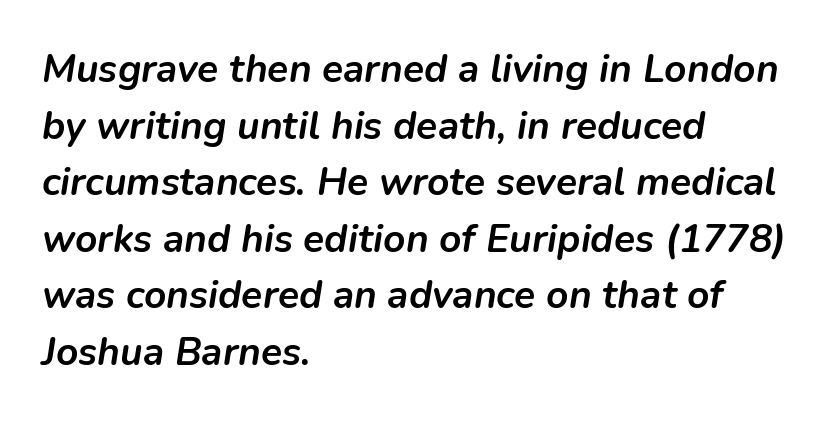
Is the block centered? No — it sits flush against the left margin. The passage shown is not underscored anywhere. A typesetter would call this proportional, since set widths differ per character. Every character sits at an angle, as italics do. The rendering uses a bold face; every stroke is thick and dark. Compared with typical paragraphs, the rows here are spaced about the same.
